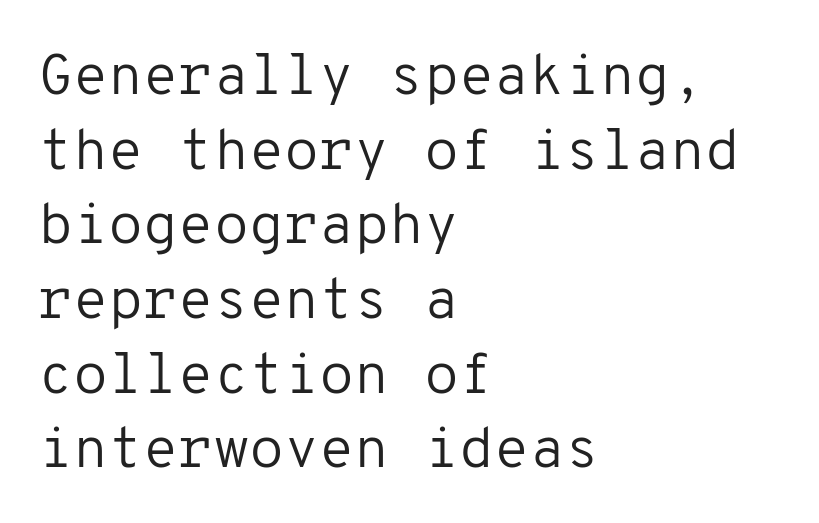
{"serif": "no", "italic": "no", "bold": "no", "weight": "regular", "width": "normal", "stroke_contrast": "low", "x_height": "medium", "monospaced": "yes", "underline": "no", "align": "left", "line_spacing": "normal", "line_spacing_ratio": 1.31, "letter_spacing": "normal", "letter_spacing_em": 0.0, "glyph_px": 57}
